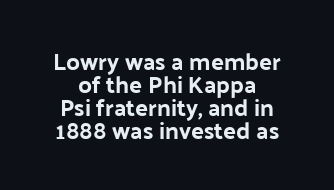
Q: Is the text bold? A: Yes.
Q: Is the text italic (slanted)? A: No, it is upright.
Q: Is the text underlined? A: No.
Q: How is the paragraph aligned? A: Centered.
Q: Is the spacing between letters normal or unusually wide? A: Normal.
Q: Is the spacing between lines tight, normal or loose? A: Tight.
